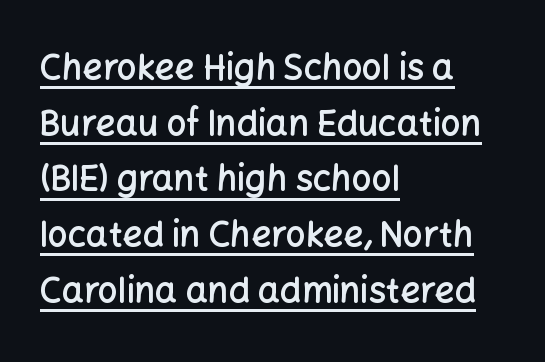
{"serif": "no", "italic": "no", "bold": "semi", "weight": "semibold", "width": "normal", "stroke_contrast": "low", "x_height": "medium", "monospaced": "no", "underline": "yes", "align": "left", "line_spacing": "normal", "line_spacing_ratio": 1.59, "letter_spacing": "normal", "letter_spacing_em": 0.0, "glyph_px": 35}
